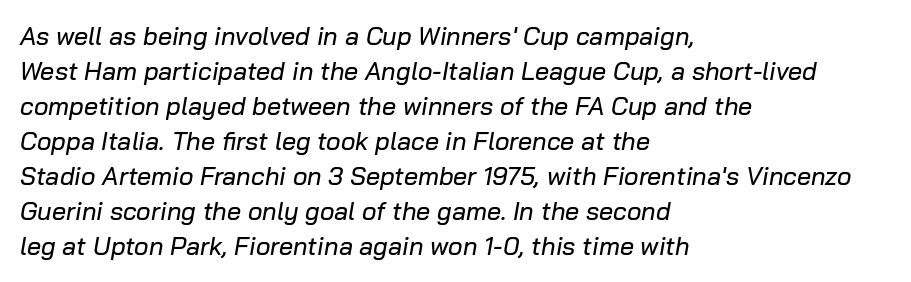
The image shows 25 px text type, italic (leaning right); set left-aligned, normal line spacing (1.4x), normal letter spacing, not underlined.
